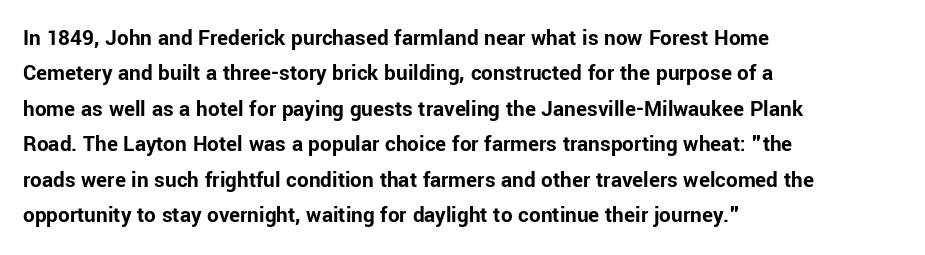
The strip under each line holds only bare page. The designer left line spacing at the default. Typeset ragged right — the left edge is the straight one. Heavy-handed strokes throughout: this text is bold.
